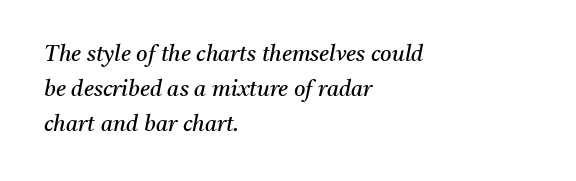
Q: Is the text bold? A: No.
Q: Is the text italic (slanted)? A: Yes, it leans right by about 11 degrees.
Q: Is the text underlined? A: No.
Q: How is the paragraph aligned? A: Left-aligned.
Q: Is the spacing between letters normal or unusually wide? A: Normal.
Q: Is the spacing between lines tight, normal or loose? A: Normal.
